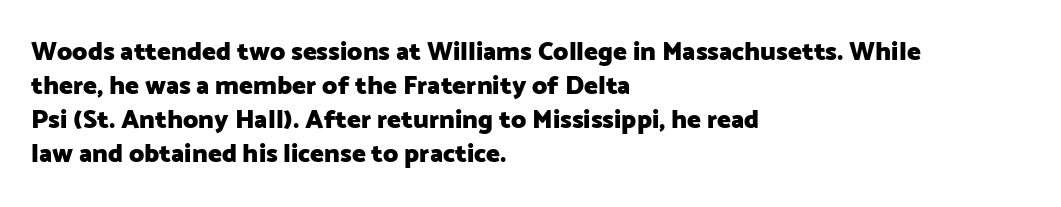
{"italic": "no", "bold": "yes", "underline": "no", "align": "left", "line_spacing": "normal", "line_spacing_ratio": 1.31, "letter_spacing": "normal", "letter_spacing_em": 0.0, "glyph_px": 26}
